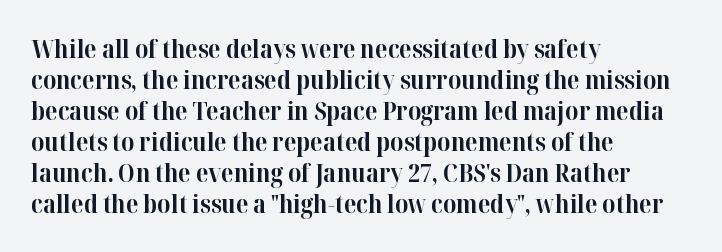
The image shows 25 px bold type, upright; set left-aligned, line spacing 1.24x, normal letter spacing, not underlined.
